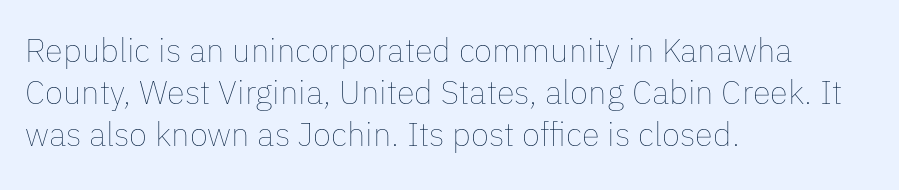
Q: Is the text bold? A: No.
Q: Is the text italic (slanted)? A: No, it is upright.
Q: Is the text underlined? A: No.
Q: How is the paragraph aligned? A: Left-aligned.
Q: Is the spacing between letters normal or unusually wide? A: Normal.
Q: Is the spacing between lines tight, normal or loose? A: Normal.
Q: Width (condensed, normal, or wide)? A: Normal.
Q: Stroke contrast? A: Low.
Q: x-height? A: Medium.
Q: Monospaced? A: No.
